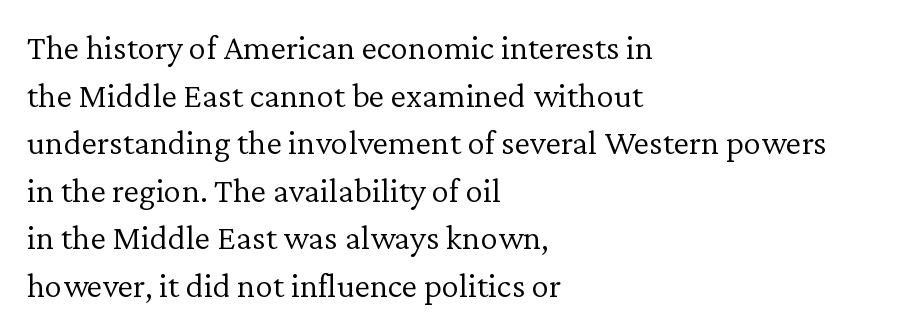
The image shows 35 px light serif type, upright; set left-aligned, normal line spacing (1.36x), normal letter spacing, not underlined; low stroke contrast and a medium x-height.
